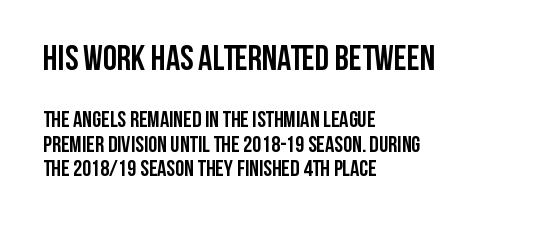
{"serif": "no", "italic": "no", "bold": "yes", "weight": "semibold", "width": "condensed", "stroke_contrast": "low", "x_height": "large", "monospaced": "no", "underline": "no", "align": "left", "line_spacing": "tight", "line_spacing_ratio": 1.08, "letter_spacing": "normal", "letter_spacing_em": 0.0, "larger_block": "first", "size_ratio": 1.52, "glyph_px": 35}
